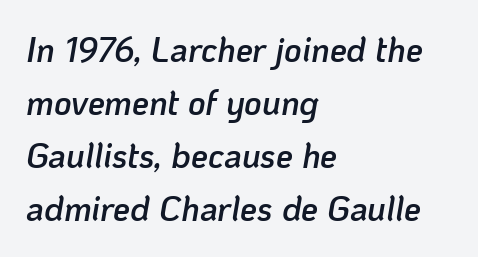
The font's italic variant was chosen for this text. Do the characters align in a grid? No, the font is proportional. The rendering uses a semibold face; strokes are thickened but not to full bold. Notice how the passage keeps a crisp vertical edge on the left only. The lines sit at an ordinary, default distance from one another.
